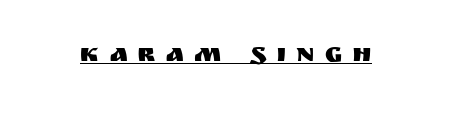
Beneath each row of characters lies a ruled line. Caption: expanded tracking, letters set apart. A typesetter would mark this as roman, not italic.
